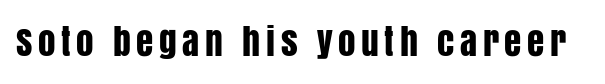
Q: Is the text italic (slanted)? A: No, it is upright.
Q: Is the typeface a serif or a sans-serif typeface? A: Sans-serif.
Q: Is the text underlined? A: No.
Q: Width (condensed, normal, or wide)? A: Condensed.
Q: Stroke contrast? A: Low.
Q: x-height? A: Large.
Q: Monospaced? A: No.
